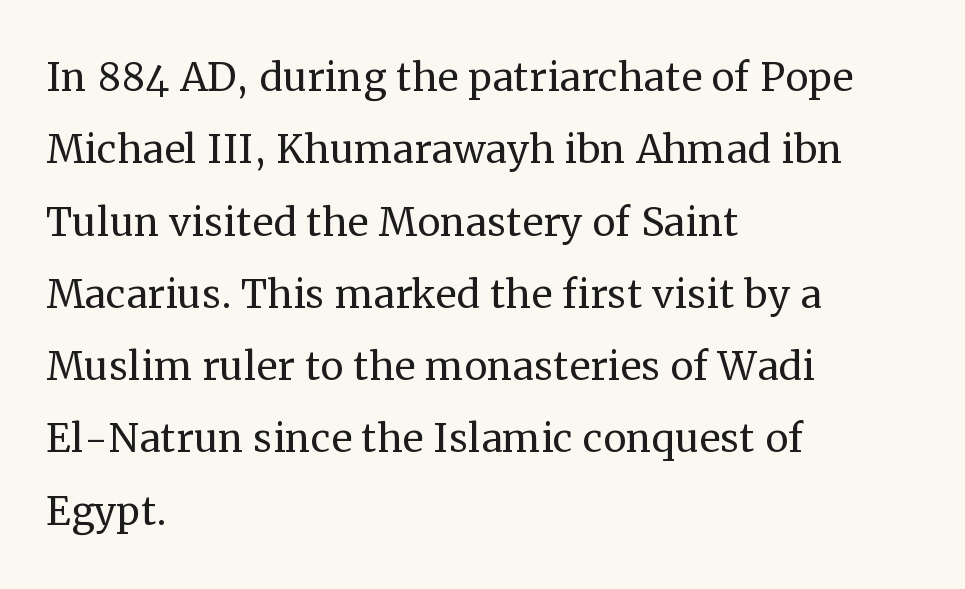
The image shows 52 px regular-weight serif type, upright; set left-aligned, normal line spacing (1.39x), normal letter spacing, not underlined; medium stroke contrast and a medium x-height.
